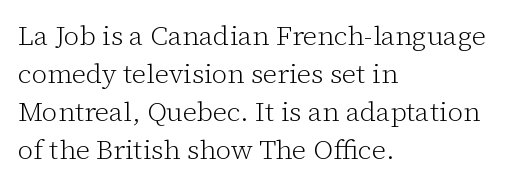
Q: Is the text bold? A: No.
Q: Is the text italic (slanted)? A: No, it is upright.
Q: Is the text underlined? A: No.
Q: How is the paragraph aligned? A: Left-aligned.
Q: Is the spacing between letters normal or unusually wide? A: Normal.
Q: Is the spacing between lines tight, normal or loose? A: Normal.
